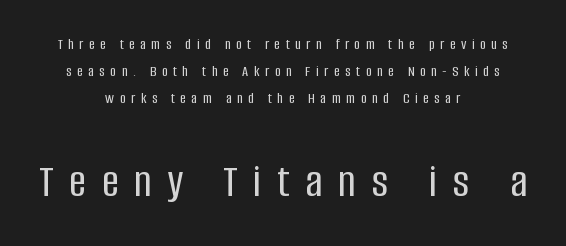
When letters stand straight like this, we call the style roman or upright. Small over large — that's the arrangement of the two blocks here. What kind of face is this? One without serifs — a sans. The rendering positions every line midway between the sides. The face used here is proportionally spaced, like ordinary book or web type. Words appear elongated and porous because spacing is wide.
